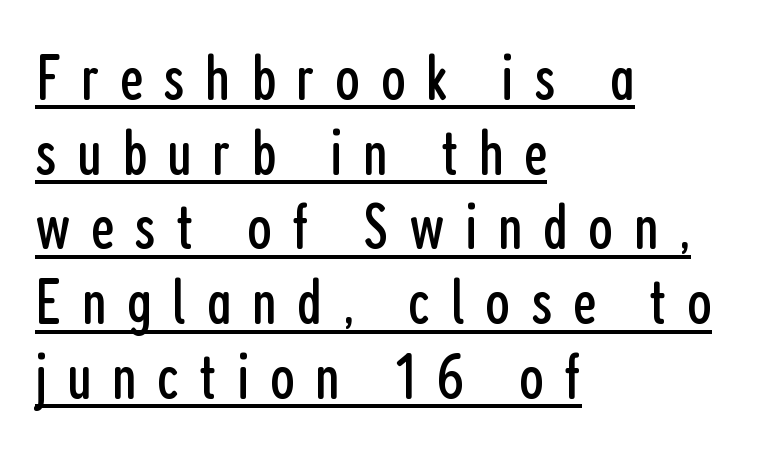
{"serif": "no", "italic": "no", "bold": "no", "weight": "regular", "width": "condensed", "stroke_contrast": "low", "x_height": "medium", "monospaced": "no", "underline": "yes", "align": "left", "line_spacing": "tight", "line_spacing_ratio": 1.15, "letter_spacing": "wide", "letter_spacing_em": 0.31, "glyph_px": 65}
